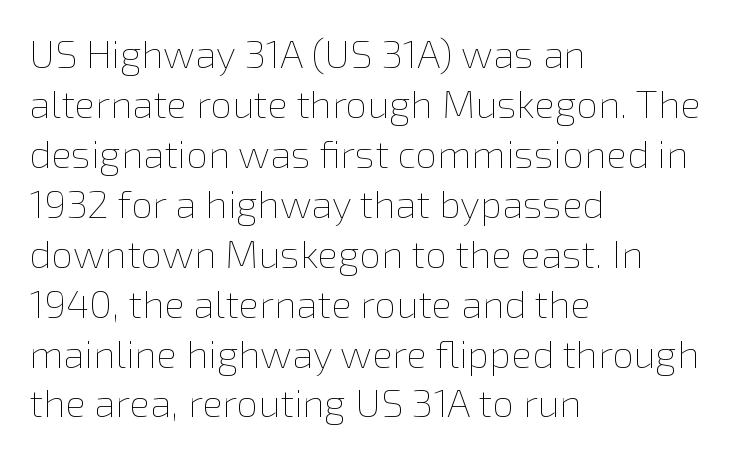
{"italic": "no", "bold": "no", "weight": "thin", "width": "normal", "stroke_contrast": "low", "x_height": "medium", "monospaced": "no", "underline": "no", "align": "left", "line_spacing": "normal", "line_spacing_ratio": 1.28, "letter_spacing": "normal", "letter_spacing_em": 0.0, "glyph_px": 39}
